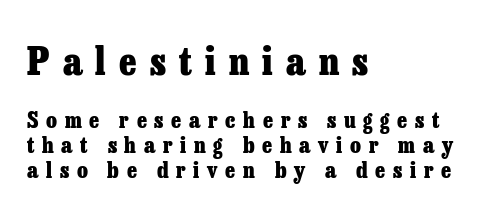
Q: Is the text bold? A: Yes.
Q: Is the text italic (slanted)? A: No, it is upright.
Q: Is the typeface a serif or a sans-serif typeface? A: Serif.
Q: Is the text underlined? A: No.
Q: How is the paragraph aligned? A: Left-aligned.
Q: Is the spacing between letters normal or unusually wide? A: Unusually wide.
Q: Is the spacing between lines tight, normal or loose? A: Tight.
Q: Which block of text is set in a larger size, the first (top) or the second (bottom)? A: The first (top) one.
Q: Width (condensed, normal, or wide)? A: Normal.
Q: Stroke contrast? A: Low.
Q: x-height? A: Medium.
Q: Monospaced? A: No.
